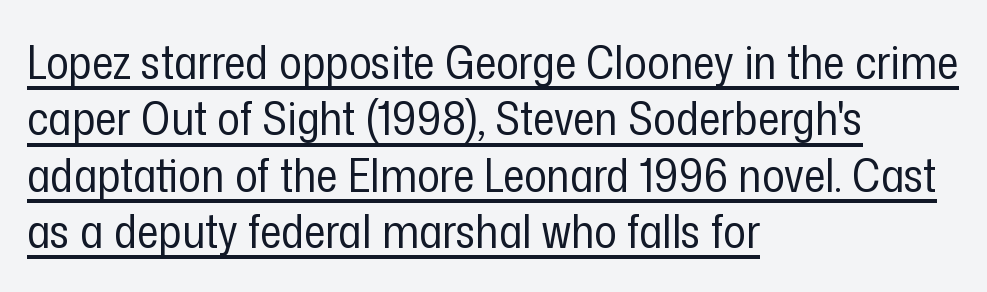
Q: Is the text bold? A: No.
Q: Is the text italic (slanted)? A: No, it is upright.
Q: Is the typeface a serif or a sans-serif typeface? A: Sans-serif.
Q: Is the text underlined? A: Yes.
Q: How is the paragraph aligned? A: Left-aligned.
Q: Is the spacing between letters normal or unusually wide? A: Normal.
Q: Width (condensed, normal, or wide)? A: Condensed.
Q: Stroke contrast? A: Low.
Q: x-height? A: Medium.
Q: Monospaced? A: No.
